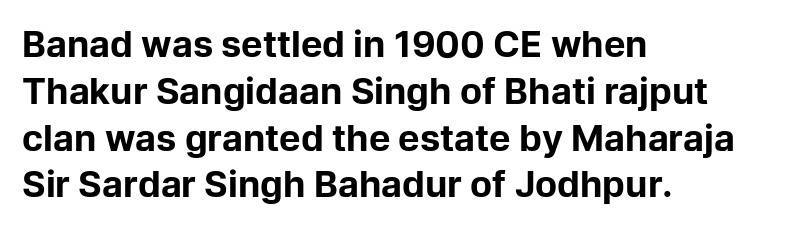
Q: Is the text bold? A: Yes.
Q: Is the text italic (slanted)? A: No, it is upright.
Q: Is the typeface a serif or a sans-serif typeface? A: Sans-serif.
Q: Is the text underlined? A: No.
Q: How is the paragraph aligned? A: Left-aligned.
Q: Is the spacing between letters normal or unusually wide? A: Normal.
Q: Is the spacing between lines tight, normal or loose? A: Normal.
Q: Width (condensed, normal, or wide)? A: Normal.
Q: Stroke contrast? A: Low.
Q: x-height? A: Medium.
Q: Monospaced? A: No.
